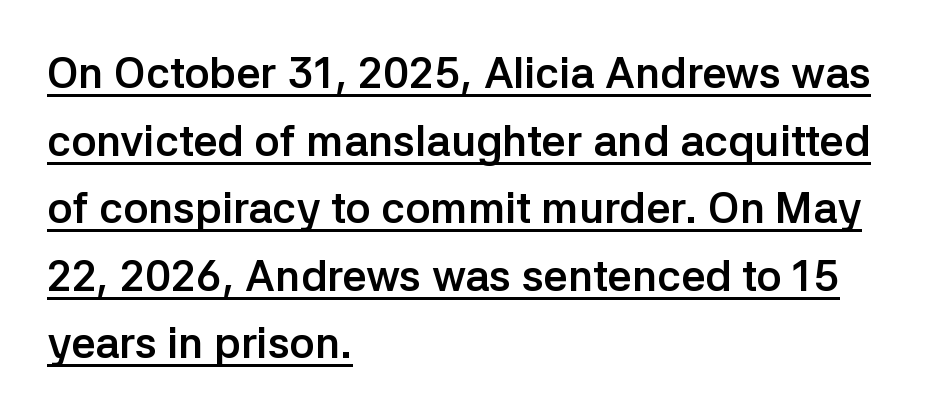
Q: Is the text bold? A: Yes.
Q: Is the text italic (slanted)? A: No, it is upright.
Q: Is the typeface a serif or a sans-serif typeface? A: Sans-serif.
Q: Is the text underlined? A: Yes.
Q: How is the paragraph aligned? A: Left-aligned.
Q: Is the spacing between letters normal or unusually wide? A: Normal.
Q: Is the spacing between lines tight, normal or loose? A: Normal.
Q: Width (condensed, normal, or wide)? A: Normal.
Q: Stroke contrast? A: Low.
Q: x-height? A: Medium.
Q: Monospaced? A: No.
